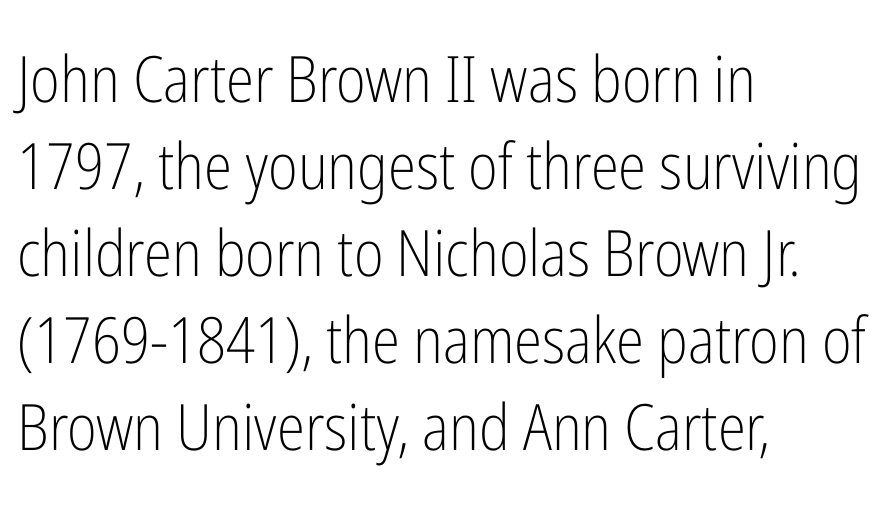
The zone under the glyphs is completely vacant. Ascenders rise straight up at ninety degrees. Students, observe: this is what conventionally led text looks like. The letters sit at their default tracking, neither squeezed nor spread. Here the designer chose a conventional face with non-uniform glyph widths.
